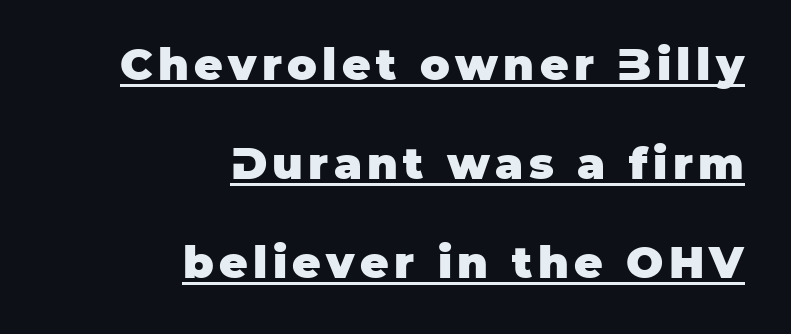
The passage shown is typeset with a sans-serif family. Notice how thick the strokes are: this is what a full bold looks like. Is there an underline? Yes — a line sits under the letters. Which margin do the lines hug? The right one — the left edge is uneven. The passage shown is typed in a proportional face where columns would drift. Posture: straight, roman, zero tilt.
